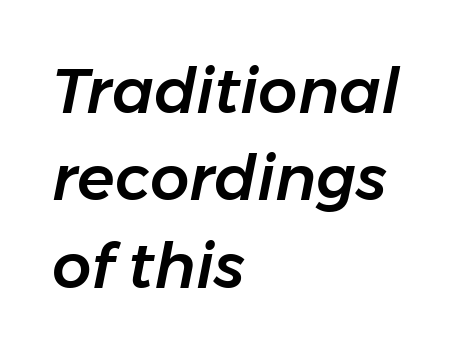
These lines keep a tight, regular rhythm from letter to letter. Proportional: the letters do not fall into vertical columns. Honestly, the row spacing looks completely unremarkable. Rule under the text: the space is simply empty. In terms of posture, this sample is oblique. If you drew a ruler down the left edge, every line would touch it.
